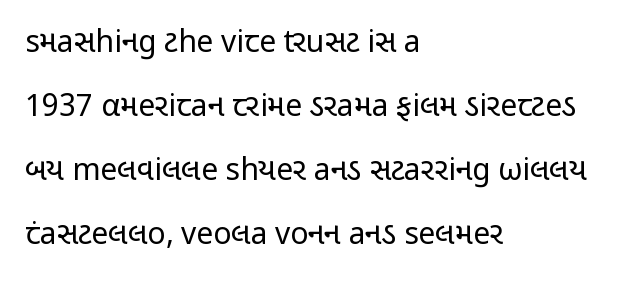
Vertically, the passage feels expansive, rows floating well apart. Here the glyphs are tracked normally, forming tight word shapes. These lines were composed using upright roman letters. Spacing verdict: proportional, widths tailored to each character. The typesetting does not lean heavy: it is not bold.
